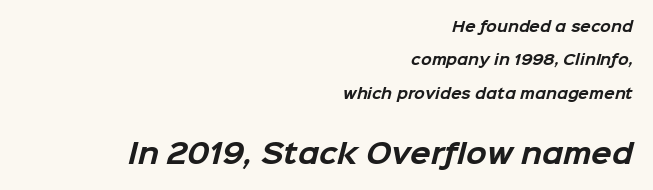
The image shows 27 px bold type; set right-aligned, loose line spacing (2.39x), normal letter spacing, not underlined; the second (bottom) block is 1.93x larger.
